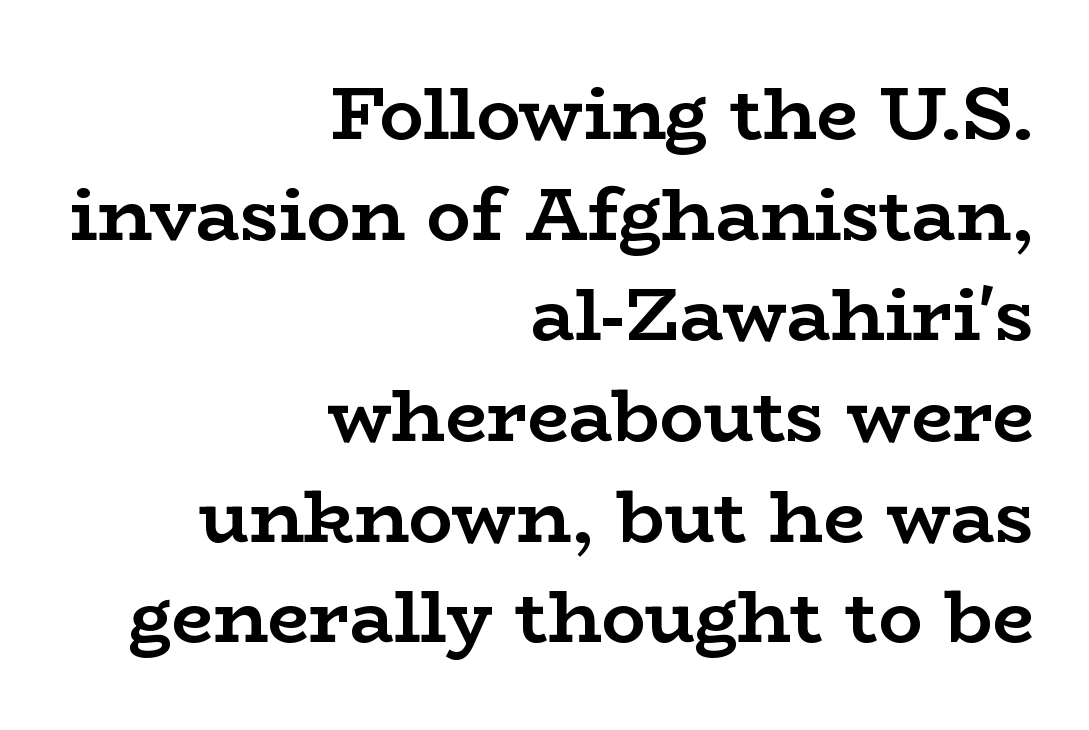
{"serif": "yes", "italic": "no", "bold": "yes", "weight": "semibold", "width": "wide", "stroke_contrast": "low", "x_height": "medium", "monospaced": "no", "underline": "no", "align": "right", "line_spacing": "normal", "line_spacing_ratio": 1.36, "letter_spacing": "normal", "letter_spacing_em": 0.0, "glyph_px": 74}
